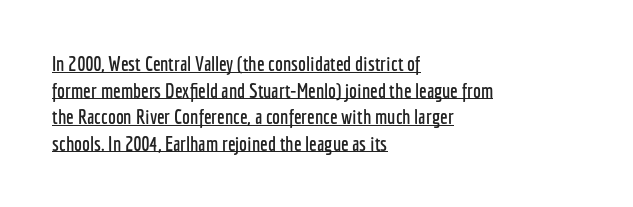
Q: Is the text italic (slanted)? A: No, it is upright.
Q: Is the text underlined? A: Yes.
Q: How is the paragraph aligned? A: Left-aligned.
Q: Is the spacing between letters normal or unusually wide? A: Normal.
Q: Is the spacing between lines tight, normal or loose? A: Normal.
